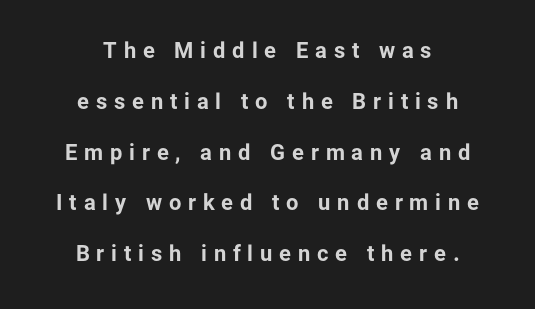
Compared with a flush-left layout, this one balances lines on the center instead. You'd pick this weight for a headline — it's a proper bold. Quick note: not italic, upright. One glance says open: line gaps are wider than usual.
